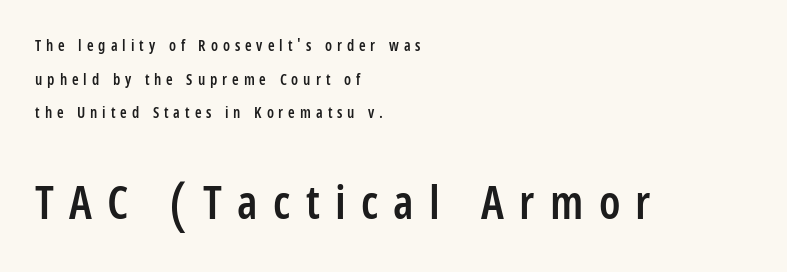
Q: Is the text bold? A: Semi-bold.
Q: Is the text italic (slanted)? A: No, it is upright.
Q: Is the typeface a serif or a sans-serif typeface? A: Sans-serif.
Q: Is the text underlined? A: No.
Q: How is the paragraph aligned? A: Left-aligned.
Q: Is the spacing between letters normal or unusually wide? A: Unusually wide.
Q: Is the spacing between lines tight, normal or loose? A: Loose.
Q: Which block of text is set in a larger size, the first (top) or the second (bottom)? A: The second (bottom) one.
Q: Width (condensed, normal, or wide)? A: Condensed.
Q: Stroke contrast? A: Low.
Q: x-height? A: Large.
Q: Monospaced? A: No.
